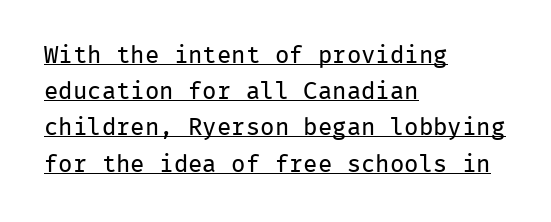
Q: Is the text bold? A: No.
Q: Is the text italic (slanted)? A: No, it is upright.
Q: Is the text underlined? A: Yes.
Q: How is the paragraph aligned? A: Left-aligned.
Q: Is the spacing between letters normal or unusually wide? A: Normal.
Q: Is the spacing between lines tight, normal or loose? A: Normal.
